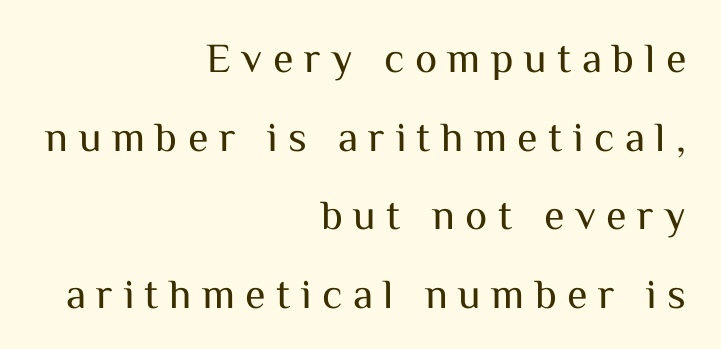
{"serif": "no", "italic": "no", "bold": "no", "weight": "regular", "width": "normal", "stroke_contrast": "medium", "x_height": "medium", "monospaced": "no", "underline": "no", "align": "right", "line_spacing_ratio": 1.87, "letter_spacing": "wide", "letter_spacing_em": 0.25, "glyph_px": 42}
